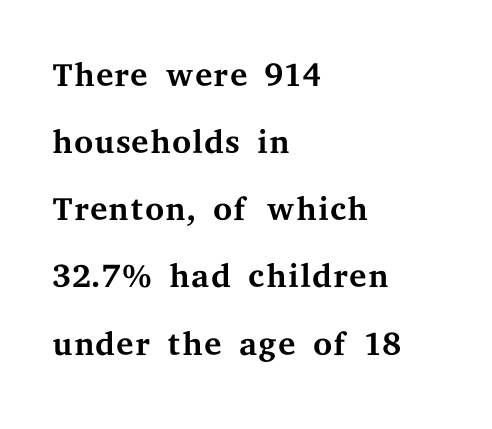
Q: Is the text bold? A: No.
Q: Is the text italic (slanted)? A: No, it is upright.
Q: Is the typeface a serif or a sans-serif typeface? A: Serif.
Q: Is the text underlined? A: No.
Q: How is the paragraph aligned? A: Left-aligned.
Q: Is the spacing between letters normal or unusually wide? A: Normal.
Q: Is the spacing between lines tight, normal or loose? A: Normal.
Q: Width (condensed, normal, or wide)? A: Wide.
Q: Stroke contrast? A: Medium.
Q: x-height? A: Medium.
Q: Monospaced? A: No.
